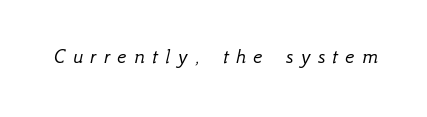
{"italic": "yes", "lean": "right", "slant_degrees": 12, "bold": "no", "underline": "no", "letter_spacing": "wide", "letter_spacing_em": 0.34, "glyph_px": 22}
